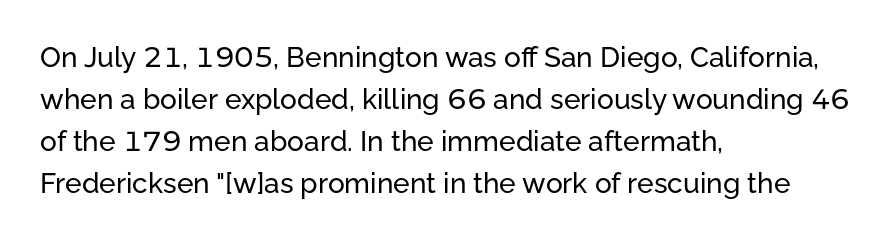
This is sans-serif lettering, the kind often seen on screens and signage. Summary of vertical rhythm: regular, with standard interline spacing. Note the varied advance widths — an 'i' is clearly narrower than an 'm'. Students, note that the glyphs here touch the page at normal intervals. No italicization has been applied; the sample stays upright.
